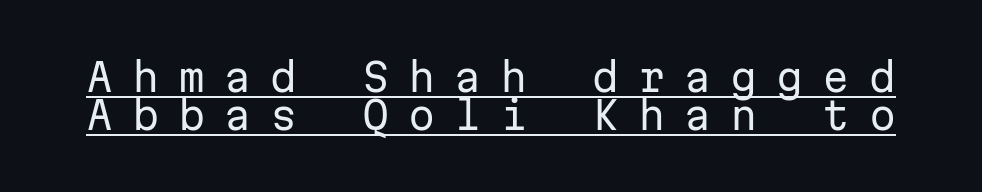
The image shows 39 px regular-weight sans-serif type, upright, monospaced; set tight line spacing (0.98x), unusually wide letter spacing (+0.48 em), underlined; low stroke contrast and a medium x-height.
